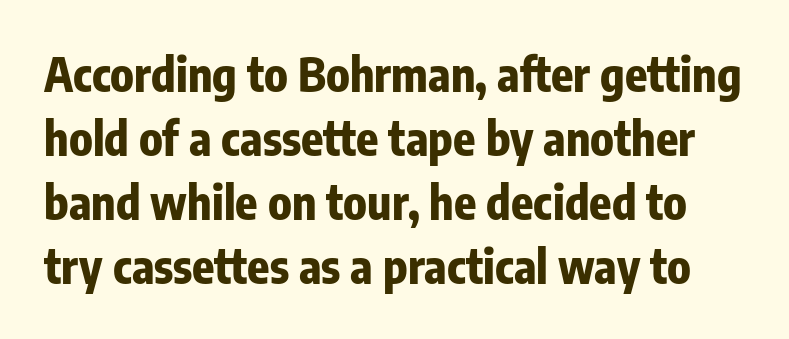
The image shows 46 px bold, condensed sans-serif type, upright; set normal line spacing (1.39x), normal letter spacing, not underlined; low stroke contrast and a medium x-height.
